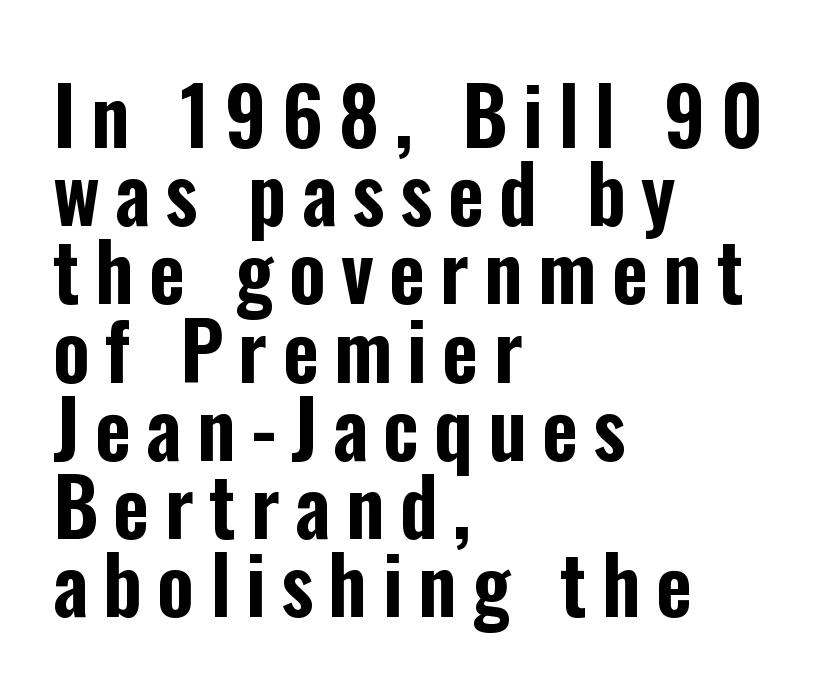
The image shows 79 px condensed sans-serif type, upright; set left-aligned, tight line spacing (0.99x), not underlined; low stroke contrast and a medium x-height.
